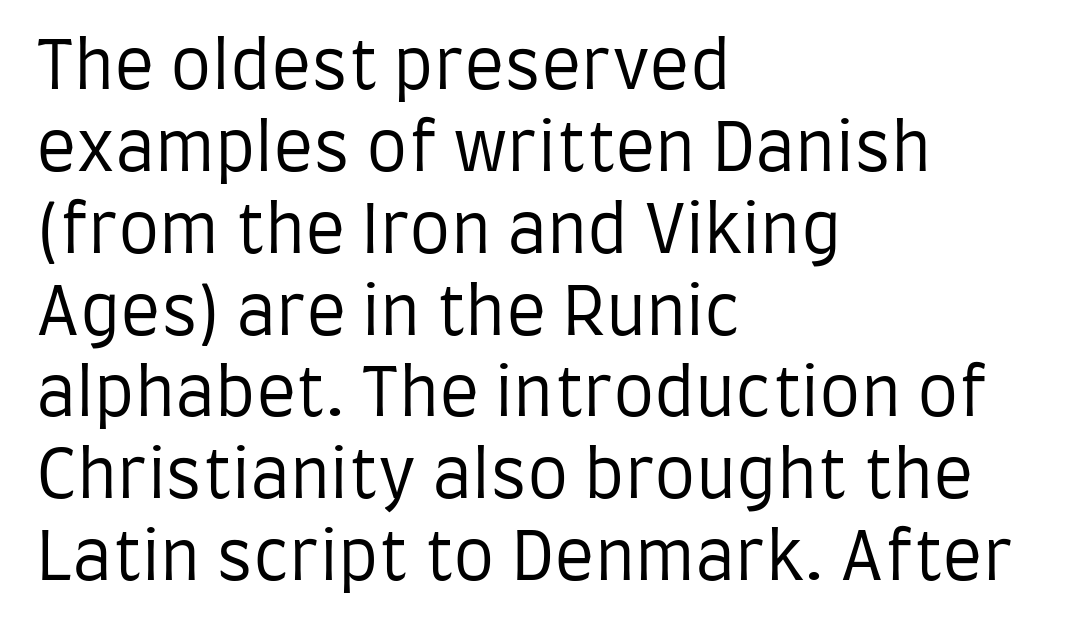
Q: Is the text bold? A: No.
Q: Is the text italic (slanted)? A: No, it is upright.
Q: Is the typeface a serif or a sans-serif typeface? A: Sans-serif.
Q: Is the text underlined? A: No.
Q: How is the paragraph aligned? A: Left-aligned.
Q: Is the spacing between letters normal or unusually wide? A: Normal.
Q: Width (condensed, normal, or wide)? A: Condensed.
Q: Stroke contrast? A: Low.
Q: x-height? A: Large.
Q: Monospaced? A: No.
